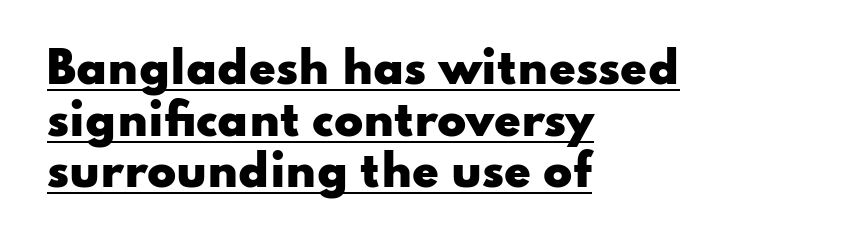
What stands out about the letter spacing? Nothing — it is the standard amount. All the whitespace from short lines collects on the right. The passage shown is underscored from start to finish. Rendered with straight, roman letterforms.
